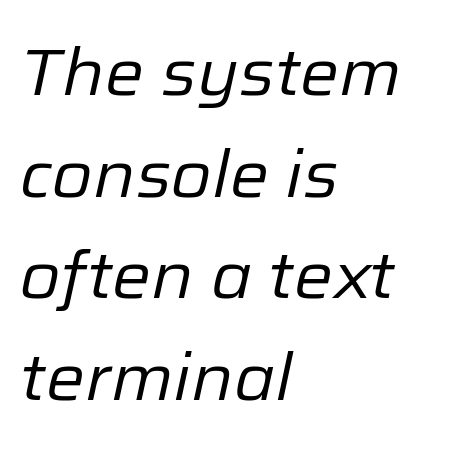
The image shows 66 px regular-weight type, italic (leaning right); set left-aligned, normal line spacing (1.54x), normal letter spacing, not underlined; low stroke contrast and a medium x-height.
